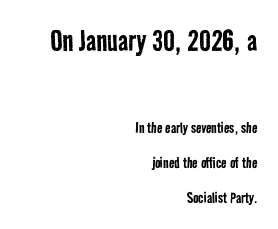
The image shows 35 px regular-weight, condensed sans-serif type; set right-aligned, loose line spacing (1.94x), normal letter spacing, not underlined; the first (top) block is 1.94x larger; low stroke contrast and a medium x-height.
